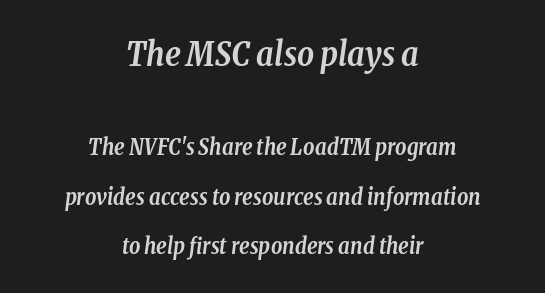
{"serif": "yes", "italic": "yes", "lean": "right", "slant_degrees": 8, "bold": "yes", "weight": "semibold", "width": "condensed", "stroke_contrast": "low", "x_height": "medium", "monospaced": "no", "underline": "no", "align": "center", "line_spacing": "loose", "line_spacing_ratio": 2.24, "letter_spacing": "normal", "letter_spacing_em": 0.0, "larger_block": "first", "size_ratio": 1.5, "glyph_px": 33}
